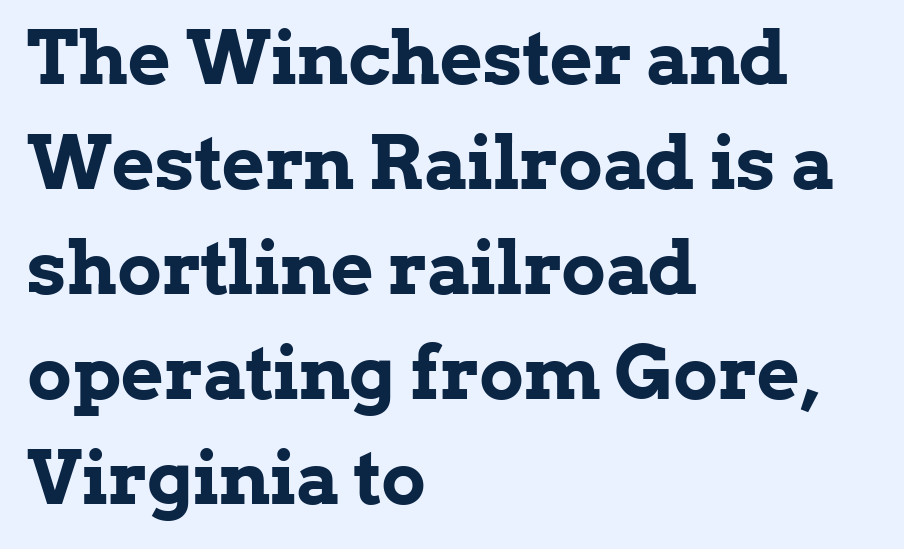
{"serif": "yes", "italic": "no", "bold": "yes", "weight": "bold", "width": "normal", "stroke_contrast": "low", "x_height": "medium", "monospaced": "no", "underline": "no", "align": "left", "line_spacing": "normal", "line_spacing_ratio": 1.42, "letter_spacing": "normal", "letter_spacing_em": 0.0, "glyph_px": 74}
